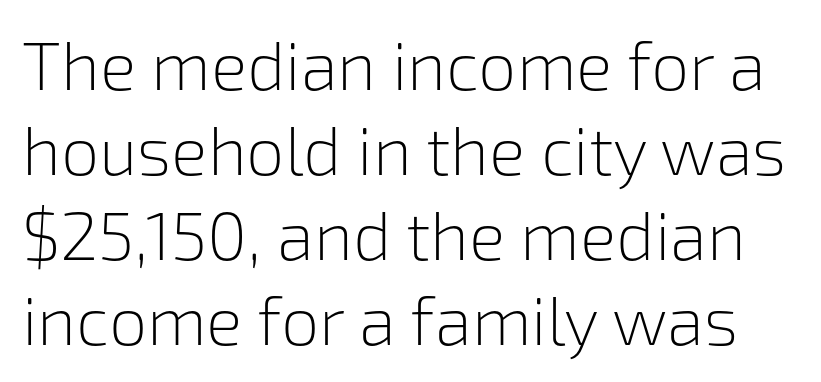
Q: Is the text bold? A: No.
Q: Is the text italic (slanted)? A: No, it is upright.
Q: Is the typeface a serif or a sans-serif typeface? A: Sans-serif.
Q: Is the text underlined? A: No.
Q: Is the spacing between letters normal or unusually wide? A: Normal.
Q: Is the spacing between lines tight, normal or loose? A: Normal.
Q: Width (condensed, normal, or wide)? A: Normal.
Q: Stroke contrast? A: Low.
Q: x-height? A: Medium.
Q: Monospaced? A: No.
